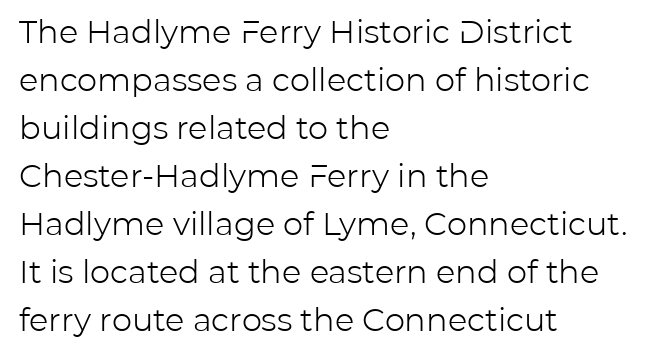
Q: Is the text bold? A: No.
Q: Is the text italic (slanted)? A: No, it is upright.
Q: Is the typeface a serif or a sans-serif typeface? A: Sans-serif.
Q: Is the text underlined? A: No.
Q: How is the paragraph aligned? A: Left-aligned.
Q: Is the spacing between letters normal or unusually wide? A: Normal.
Q: Is the spacing between lines tight, normal or loose? A: Normal.
Q: Width (condensed, normal, or wide)? A: Normal.
Q: Stroke contrast? A: Low.
Q: x-height? A: Medium.
Q: Monospaced? A: No.
